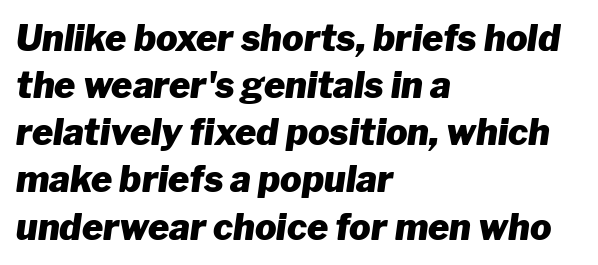
Q: Is the text bold? A: Yes.
Q: Is the text italic (slanted)? A: Yes, it leans right by about 8 degrees.
Q: Is the text underlined? A: No.
Q: How is the paragraph aligned? A: Left-aligned.
Q: Is the spacing between letters normal or unusually wide? A: Normal.
Q: Is the spacing between lines tight, normal or loose? A: Normal.
Q: Width (condensed, normal, or wide)? A: Normal.
Q: Stroke contrast? A: Low.
Q: x-height? A: Medium.
Q: Monospaced? A: No.
